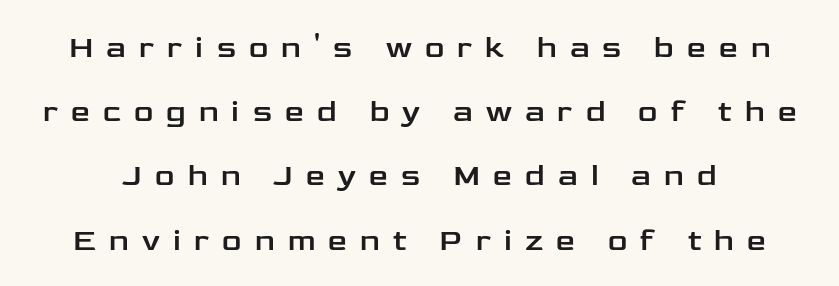
{"serif": "no", "italic": "no", "width": "wide", "stroke_contrast": "low", "x_height": "medium", "monospaced": "no", "underline": "no", "line_spacing": "loose", "line_spacing_ratio": 2.14, "letter_spacing": "wide", "letter_spacing_em": 0.44, "glyph_px": 30}
